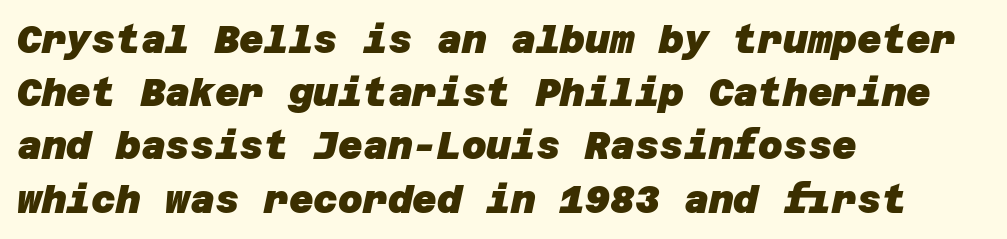
Students, note that the glyphs here touch the page at normal intervals. The glyphs are unaccompanied by any horizontal stroke below them. This sample keeps an unexceptional amount of space between lines. Compared with a centered layout, this one pins lines to the left instead. Stroke thickness is high; the sample reads as a true bold. The characters display no serif detailing; their extremities are plain.
